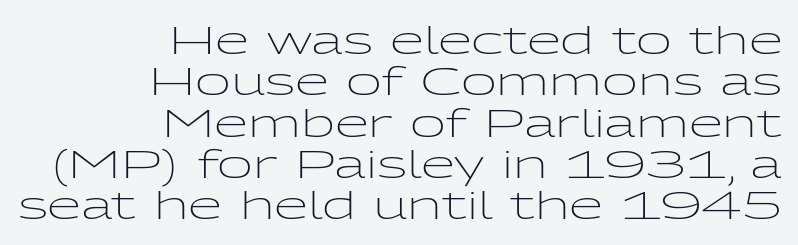
The rendering uses natural spacing where letterforms have individual widths. Stem width sits at or under what a default text font uses. Tracking here is standard; glyphs follow each other at the usual distance. Reading down the column, the eye jumps only a short way to each next line.
